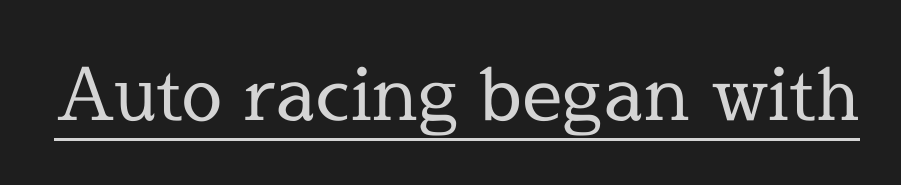
{"serif": "yes", "italic": "no", "bold": "no", "weight": "regular", "width": "normal", "x_height": "medium", "monospaced": "no", "underline": "yes", "letter_spacing": "normal", "letter_spacing_em": 0.0, "glyph_px": 72}
